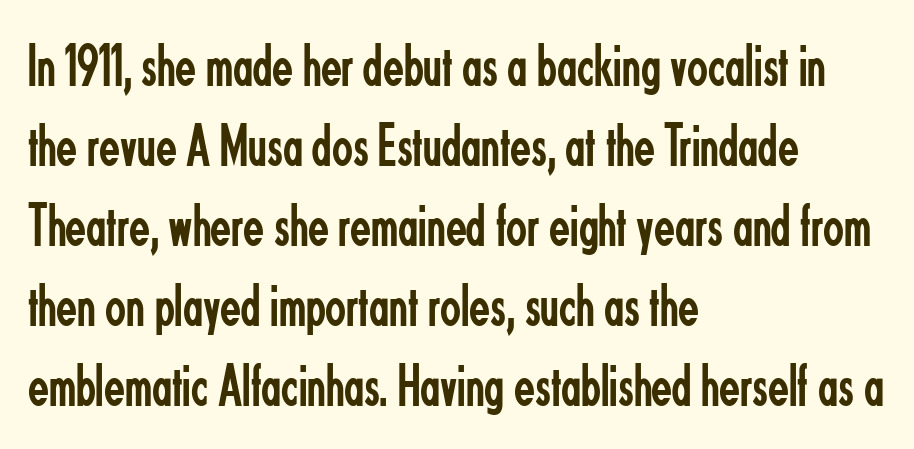
{"serif": "no", "italic": "no", "bold": "no", "weight": "regular", "width": "condensed", "stroke_contrast": "low", "x_height": "small", "monospaced": "no", "underline": "no", "align": "left", "line_spacing": "normal", "line_spacing_ratio": 1.31, "letter_spacing": "normal", "letter_spacing_em": 0.0, "glyph_px": 61}
